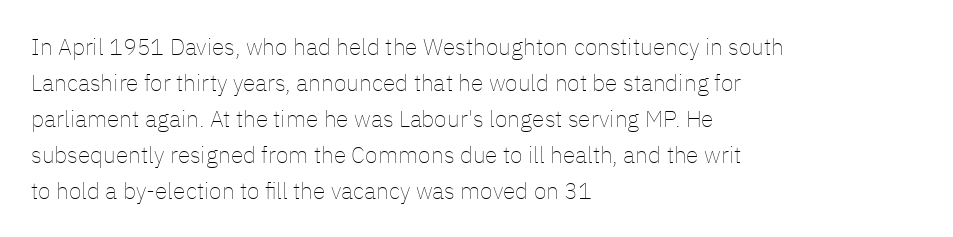
The foot of each line stays bare and open. It's the straight-up-and-down kind of type. The gaps between neighbouring characters are ordinary and unremarkable. A normal amount of white space separates one row of letters from the next. Typeset ragged right — the left edge is the straight one. Is the stroke heavy? The answer is a plain regular-or-lighter.
